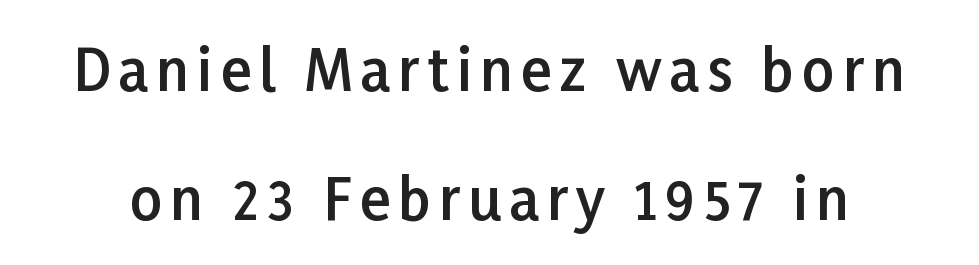
The zone under the glyphs is completely vacant. Note the varied advance widths — an 'i' is clearly narrower than an 'm'. Students, this is semibold: more ink than regular, less than bold. Quick note: not italic, upright.
